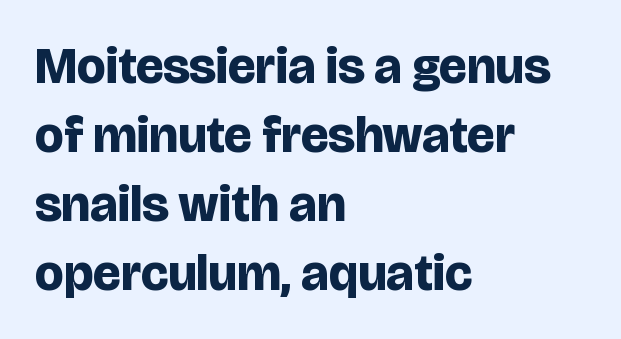
Standard letterfit; no display-style spreading of the glyphs. The glyphs in this specimen are sans serif. Do the characters align in a grid? No, the font is proportional. The passage shown stacks its lines at a standard gap. The gap between lines stays unmarked.
